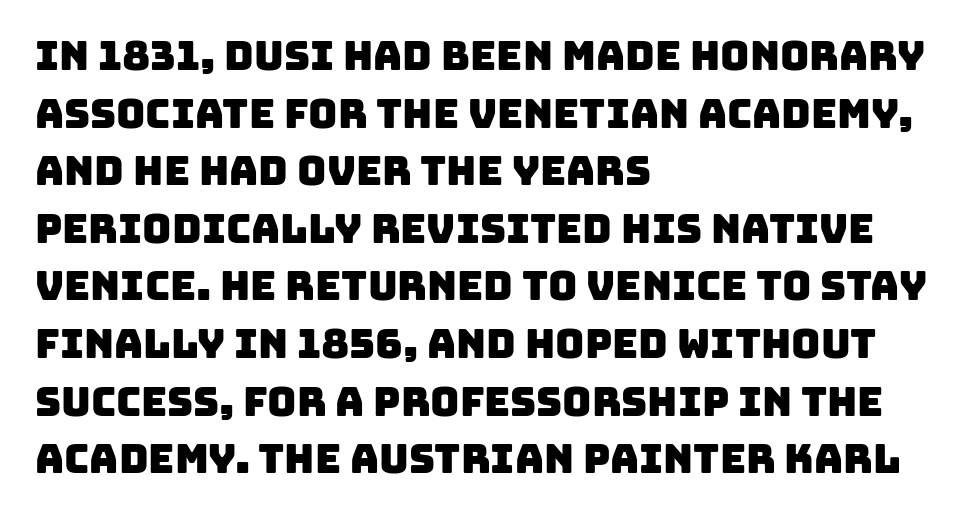
These lines are rendered in a variable-pitch font. Spacing between characters is what you'd get straight out of the box. The ragged edge is on the right, which tells us the setting is flush left. Leading matches the norm, producing a regular column. Grotesque or geometric, the face here clearly has no serifs. No word sits above an underline.
